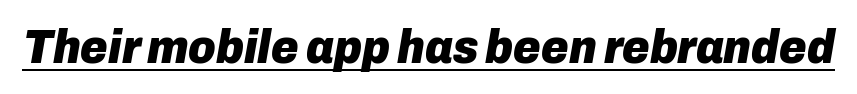
It's the slanting kind of type. This sample has the flowing, uneven cadence of proportional lettering. This sample carries an underscore along the baseline area. Caption: bold face, heavy strokes.
